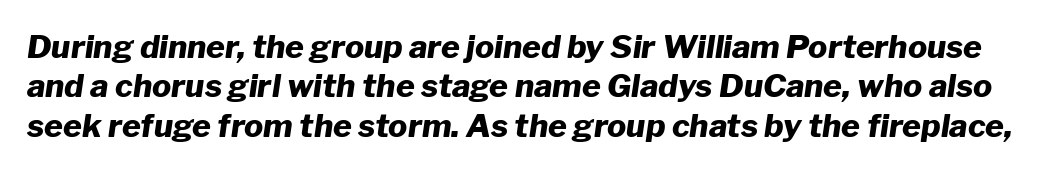
The image shows 32 px heavy type, italic (leaning right); set line spacing 1.23x, normal letter spacing, not underlined; low stroke contrast and a medium x-height.
